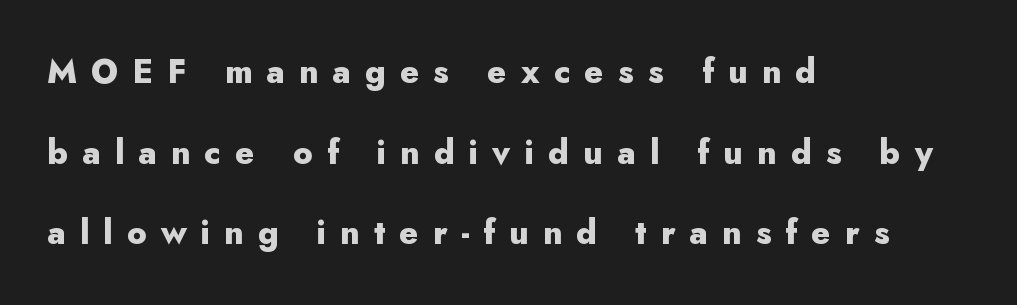
You can tell from the bare stems that sans-serif type was used. If you measured baseline to baseline, you'd find a long distance. Glance below the letters and you will spot only blank space. The passage shown is typed in a proportional face where columns would drift. The passage is arranged the way most books set body copy — flush left. The rendering inserts visible extra space after every character.
